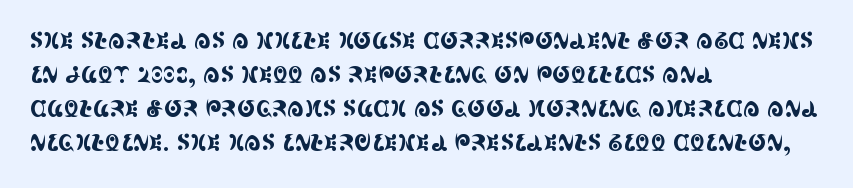
Students, observe: this is what conventionally led text looks like. This sample uses an upright cut, with every glyph sitting square on the baseline. A clean baseline with only descenders dipping below it. Each word holds together tightly as a unit, with standard inter-letter gaps.
